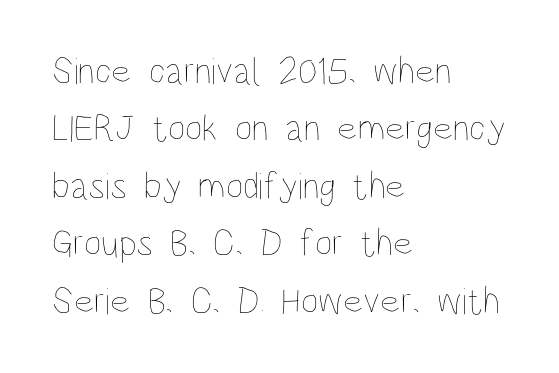
{"italic": "no", "bold": "no", "weight": "thin", "width": "condensed", "stroke_contrast": "low", "x_height": "large", "monospaced": "no", "underline": "no", "align": "left", "line_spacing": "normal", "line_spacing_ratio": 1.51, "letter_spacing": "normal", "letter_spacing_em": 0.0, "glyph_px": 38}
